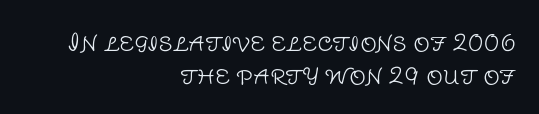
{"bold": "no", "underline": "no", "align": "right", "line_spacing": "normal", "line_spacing_ratio": 1.44, "letter_spacing": "normal", "letter_spacing_em": 0.0, "glyph_px": 23}
